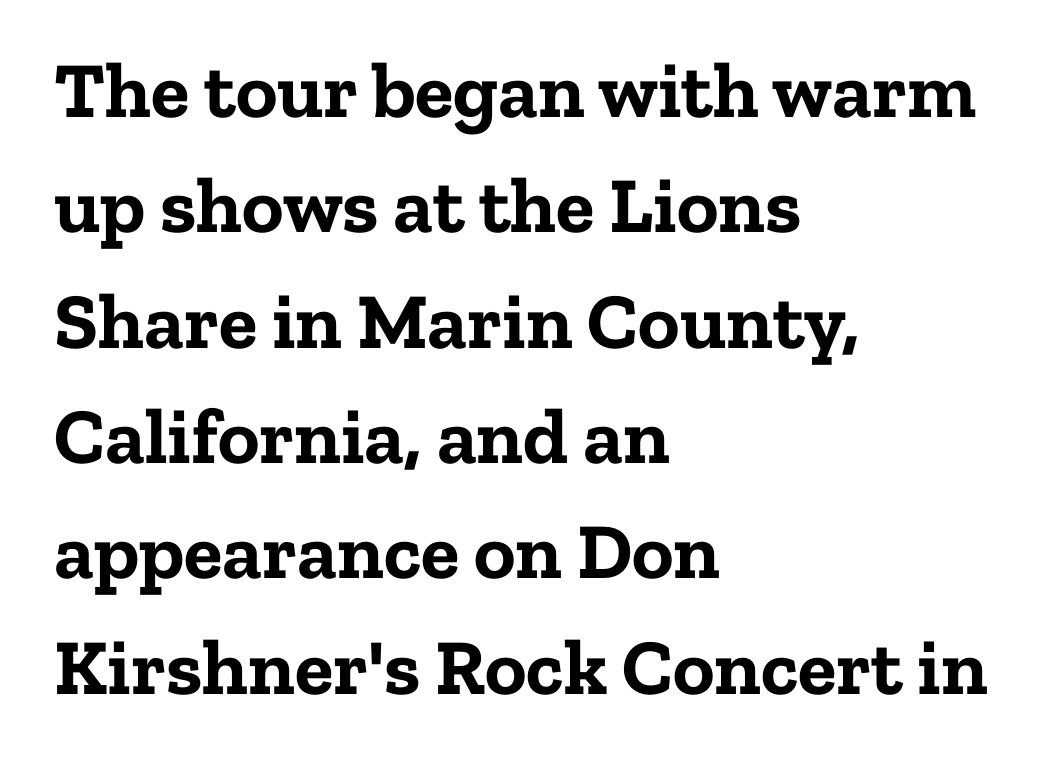
The image shows 79 px bold serif type, upright; set left-aligned, normal line spacing (1.46x), normal letter spacing, not underlined; low stroke contrast and a medium x-height.
